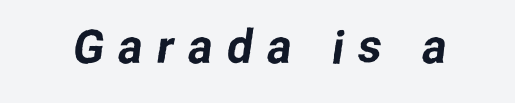
Letter spacing: wide. Decoration check: the copy has no underline. Serifs: no, the terminals of the letterforms are clean. Character widths vary here, with narrow letters taking less room than wide ones.
